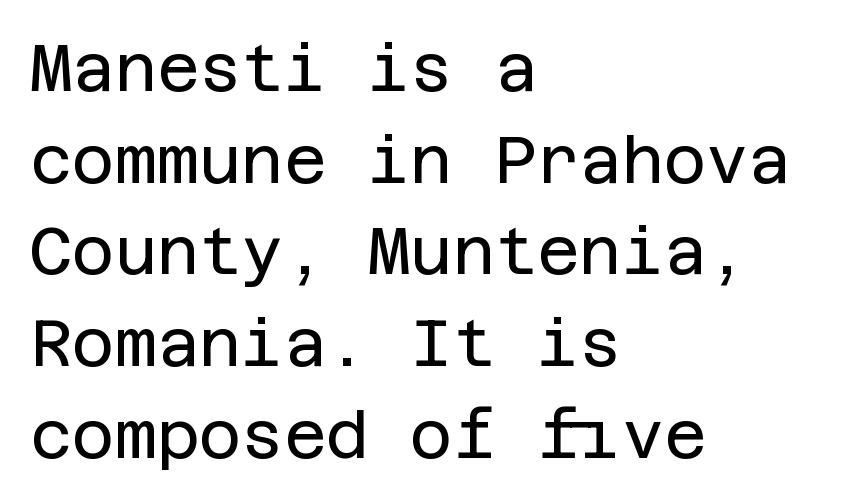
Posture: straight, roman, zero tilt. These lines are composed in type without serifs. There is no visible air inserted between adjacent glyphs. Caption: face not bold, strokes unweighted. Each row of text sits above clean, open space. Caption: multi-line text, flush left, ragged right.
